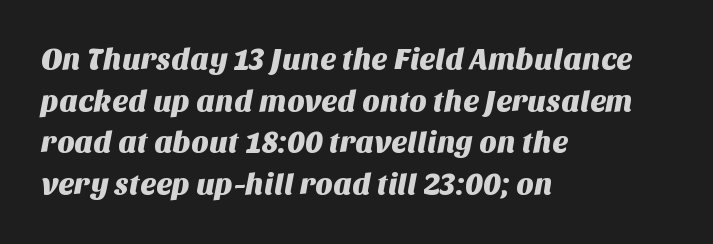
{"serif": "no", "width": "normal", "stroke_contrast": "medium", "x_height": "large", "monospaced": "no", "underline": "no", "align": "left", "line_spacing": "normal", "line_spacing_ratio": 1.39, "letter_spacing": "normal", "letter_spacing_em": 0.0, "glyph_px": 30}
